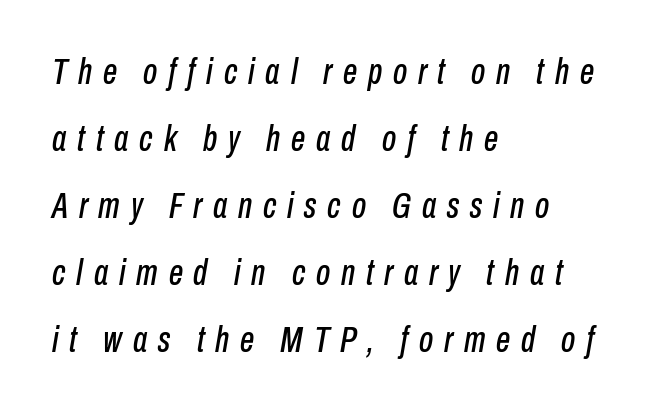
Looks like regular typesetting: each glyph gets only the width it needs. In terms of posture, this sample is oblique. Every row of glyphs begins at an identical x-position on the left. Caption: expanded tracking, letters set apart. Check under the words: just untouched page.
